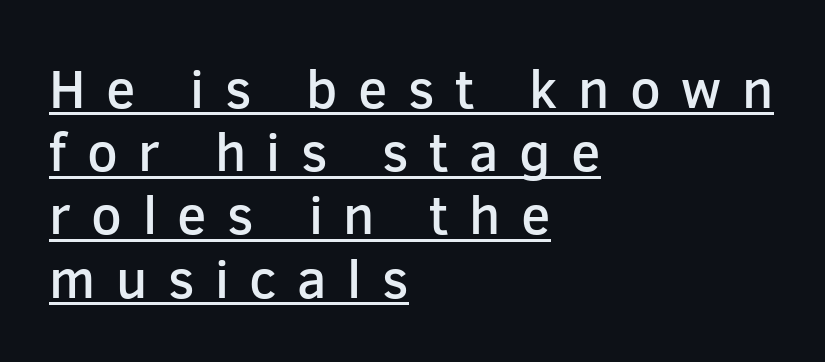
{"serif": "no", "italic": "no", "bold": "semi", "weight": "semibold", "width": "normal", "stroke_contrast": "low", "x_height": "medium", "monospaced": "no", "underline": "yes", "align": "left", "line_spacing_ratio": 1.17, "letter_spacing": "wide", "letter_spacing_em": 0.38, "glyph_px": 54}
